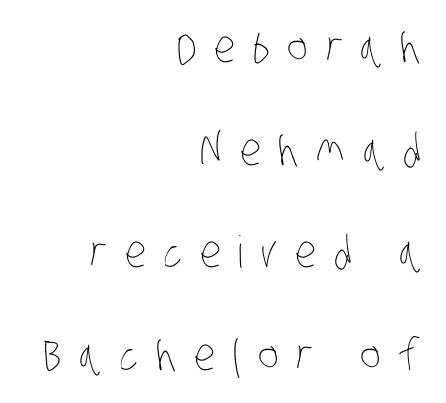
The image shows 44 px thin, condensed type; set right-aligned, loose line spacing (2.33x), unusually wide letter spacing (+0.4 em), not underlined; low stroke contrast and a large x-height.
